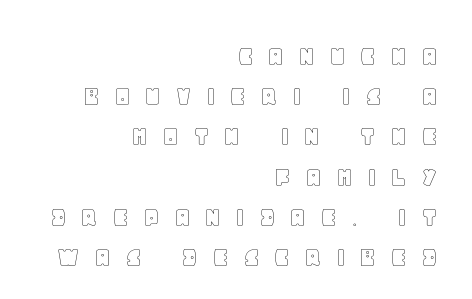
Spacing verdict: proportional, widths tailored to each character. Compared with typical body copy, the letter spacing here is much looser. Visually the block forms a straight wall on the right and a jagged coastline on the left. The rows are spaced the way most documents space them. The string is rendered with underlining switched off.
